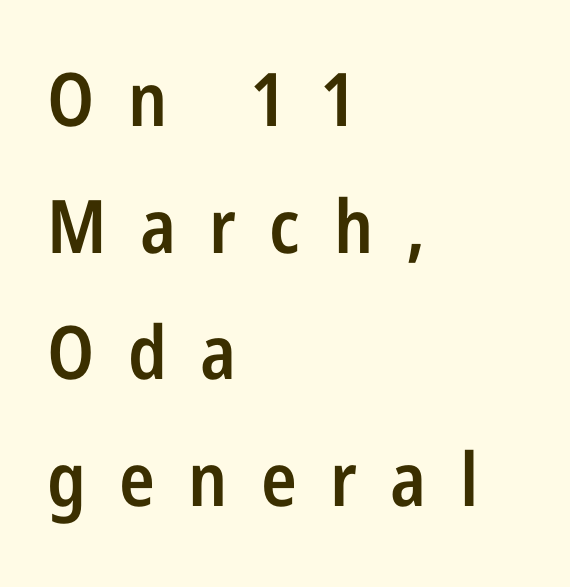
Q: Is the text bold? A: Semi-bold.
Q: Is the text italic (slanted)? A: No, it is upright.
Q: Is the typeface a serif or a sans-serif typeface? A: Sans-serif.
Q: Is the text underlined? A: No.
Q: How is the paragraph aligned? A: Left-aligned.
Q: Is the spacing between letters normal or unusually wide? A: Unusually wide.
Q: Width (condensed, normal, or wide)? A: Condensed.
Q: Stroke contrast? A: Low.
Q: x-height? A: Medium.
Q: Monospaced? A: No.
